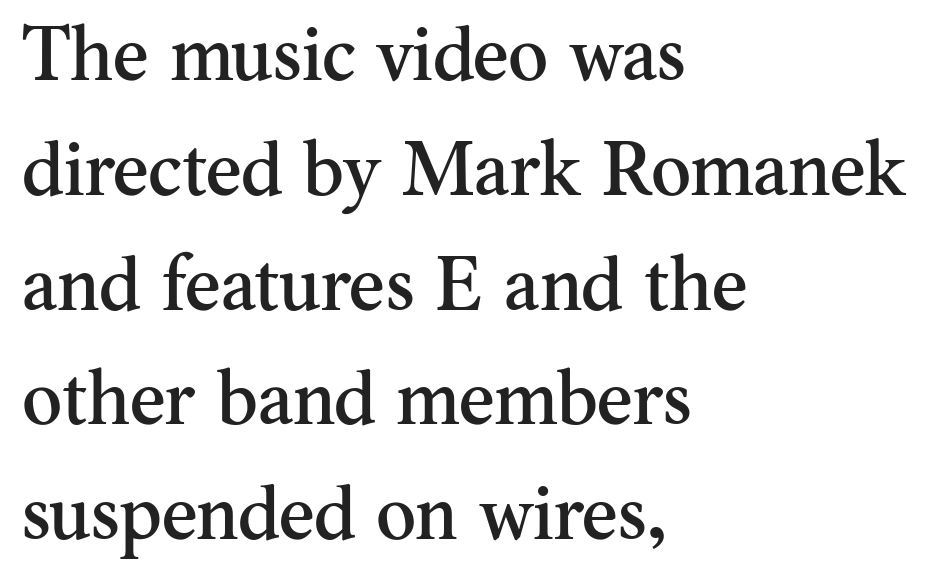
{"serif": "yes", "italic": "no", "width": "normal", "stroke_contrast": "medium", "x_height": "small", "monospaced": "no", "underline": "no", "align": "left", "line_spacing": "normal", "line_spacing_ratio": 1.51, "letter_spacing": "normal", "letter_spacing_em": 0.0, "glyph_px": 76}
